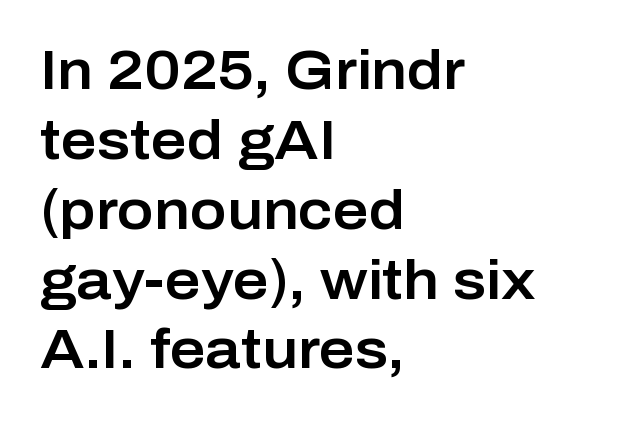
{"serif": "no", "italic": "no", "width": "normal", "stroke_contrast": "low", "x_height": "medium", "monospaced": "no", "underline": "no", "align": "left", "line_spacing": "normal", "line_spacing_ratio": 1.27, "letter_spacing": "normal", "letter_spacing_em": 0.0, "glyph_px": 55}
